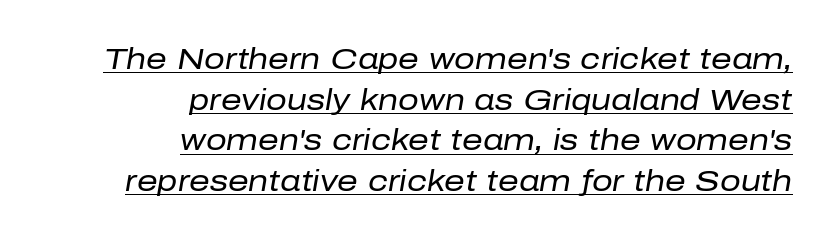
{"italic": "yes", "lean": "right", "slant_degrees": 10, "bold": "no", "weight": "regular", "width": "normal", "stroke_contrast": "low", "x_height": "medium", "monospaced": "no", "underline": "yes", "align": "right", "line_spacing": "normal", "line_spacing_ratio": 1.4, "letter_spacing": "normal", "letter_spacing_em": 0.0, "glyph_px": 29}
